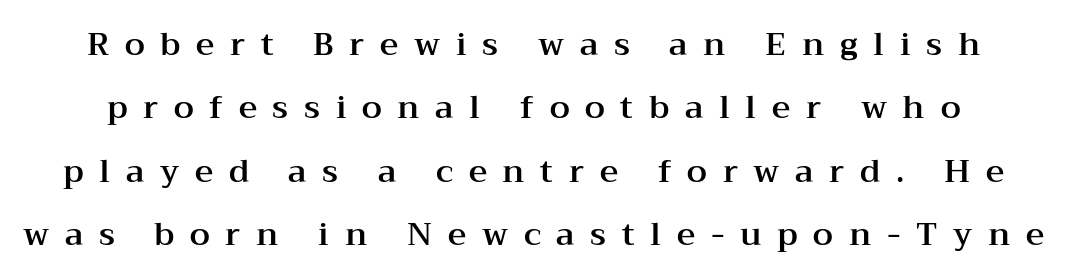
The image shows 32 px wide serif type, upright; set loose line spacing (1.98x), unusually wide letter spacing (+0.49 em), not underlined; medium stroke contrast and a medium x-height.
